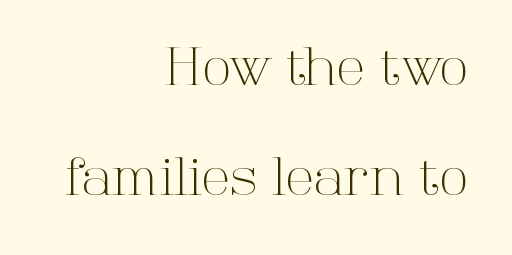
Q: Is the text bold? A: No.
Q: Is the text italic (slanted)? A: No, it is upright.
Q: Is the typeface a serif or a sans-serif typeface? A: Serif.
Q: Is the text underlined? A: No.
Q: How is the paragraph aligned? A: Right-aligned.
Q: Is the spacing between letters normal or unusually wide? A: Normal.
Q: Is the spacing between lines tight, normal or loose? A: Loose.
Q: Width (condensed, normal, or wide)? A: Normal.
Q: Stroke contrast? A: High.
Q: x-height? A: Medium.
Q: Monospaced? A: No.
